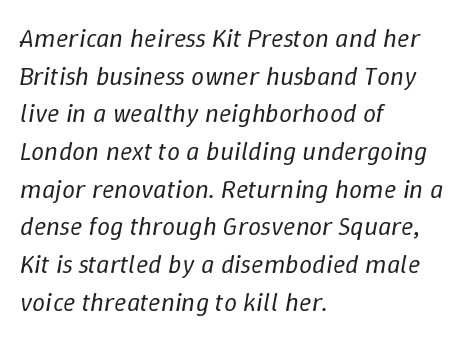
Teacher's note: observe the even left margin — that is flush-left alignment. Unmarked baselines from the first word to the last. Evenly set lines give the paragraph a standard silhouette. The weight tops out at a normal text grade.
